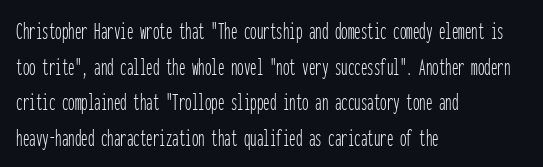
The image shows 26 px text type, upright; set left-aligned, normal line spacing (1.37x), normal letter spacing, not underlined.
